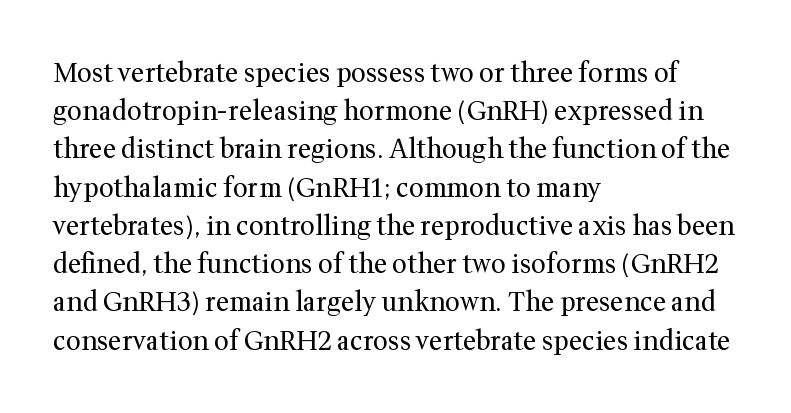
Q: Is the text bold? A: No.
Q: Is the text italic (slanted)? A: No, it is upright.
Q: Is the text underlined? A: No.
Q: How is the paragraph aligned? A: Left-aligned.
Q: Is the spacing between letters normal or unusually wide? A: Normal.
Q: Is the spacing between lines tight, normal or loose? A: Normal.
